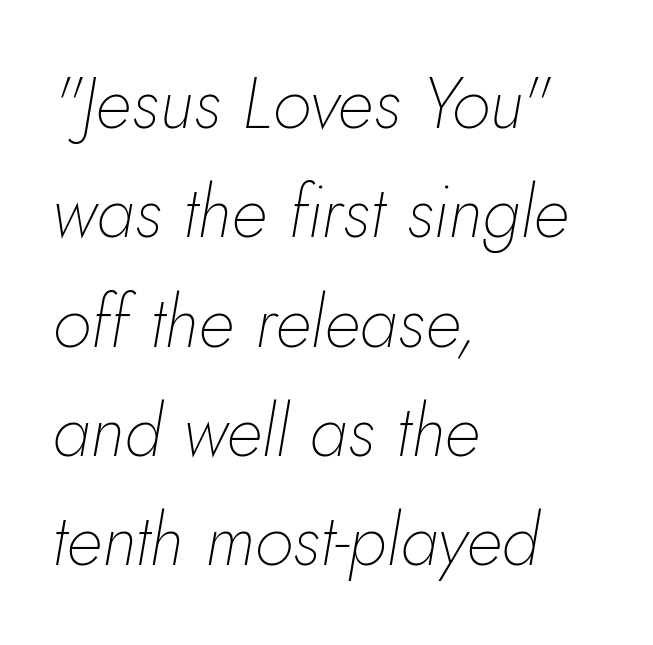
{"italic": "yes", "lean": "right", "slant_degrees": 5, "bold": "no", "weight": "thin", "width": "normal", "stroke_contrast": "low", "x_height": "small", "monospaced": "no", "underline": "no", "align": "left", "line_spacing": "normal", "line_spacing_ratio": 1.54, "letter_spacing": "normal", "letter_spacing_em": 0.0, "glyph_px": 71}
